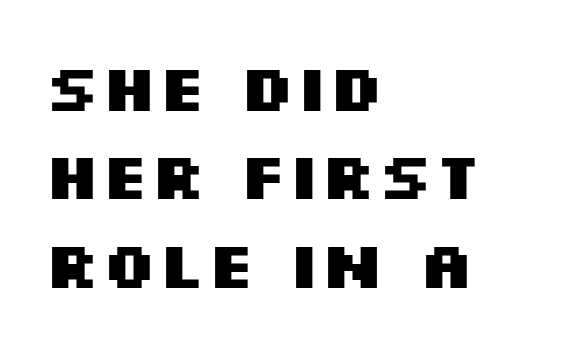
The image shows 65 px heavy, wide sans-serif type, upright; set left-aligned, normal line spacing (1.36x), normal letter spacing, not underlined; medium stroke contrast and a large x-height.
